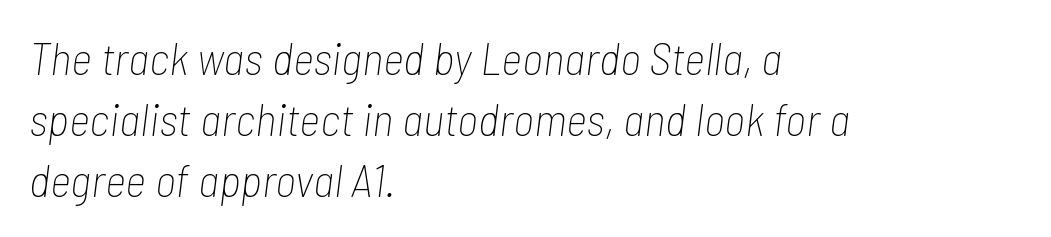
The image shows 46 px thin, condensed type, italic (leaning right); set left-aligned, normal line spacing (1.33x), normal letter spacing, not underlined; low stroke contrast and a medium x-height.
